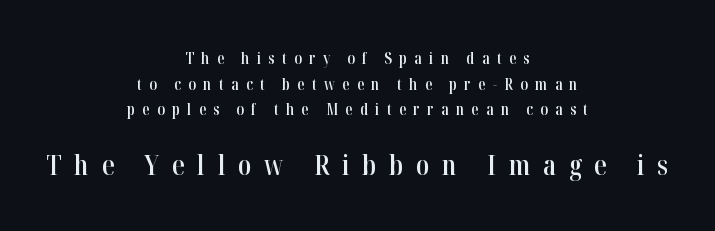
The image shows 28 px semibold, condensed serif type, upright; set centered, normal line spacing (1.6x), unusually wide letter spacing (+0.45 em), not underlined; the second (bottom) block is 1.75x larger; high stroke contrast and a medium x-height.
